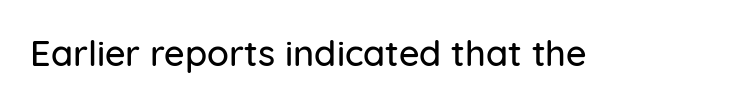
Q: Is the text italic (slanted)? A: No, it is upright.
Q: Is the typeface a serif or a sans-serif typeface? A: Sans-serif.
Q: Is the text underlined? A: No.
Q: Is the spacing between letters normal or unusually wide? A: Normal.
Q: Width (condensed, normal, or wide)? A: Normal.
Q: Stroke contrast? A: Low.
Q: x-height? A: Medium.
Q: Monospaced? A: No.
